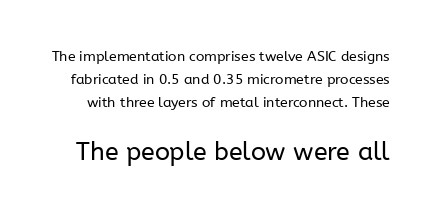
{"italic": "no", "bold": "no", "underline": "no", "line_spacing": "normal", "line_spacing_ratio": 1.64, "letter_spacing": "normal", "letter_spacing_em": 0.0, "larger_block": "second", "size_ratio": 1.79, "glyph_px": 25}
